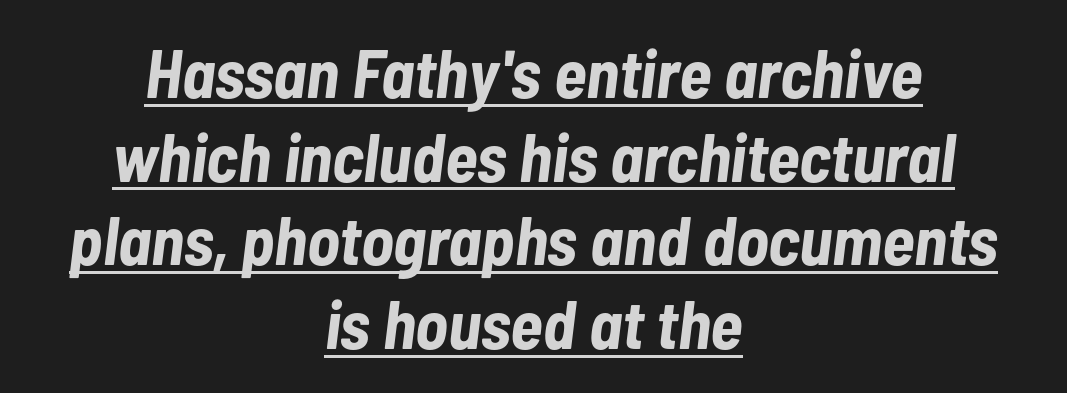
Q: Is the text bold? A: Yes.
Q: Is the text italic (slanted)? A: Yes, it leans right by about 7 degrees.
Q: Is the text underlined? A: Yes.
Q: How is the paragraph aligned? A: Centered.
Q: Is the spacing between letters normal or unusually wide? A: Normal.
Q: Width (condensed, normal, or wide)? A: Condensed.
Q: Stroke contrast? A: Low.
Q: x-height? A: Medium.
Q: Monospaced? A: No.
